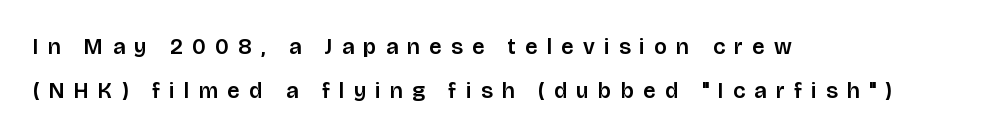
{"italic": "no", "underline": "no", "align": "left", "line_spacing": "loose", "line_spacing_ratio": 2.01, "letter_spacing": "wide", "letter_spacing_em": 0.43, "glyph_px": 22}
